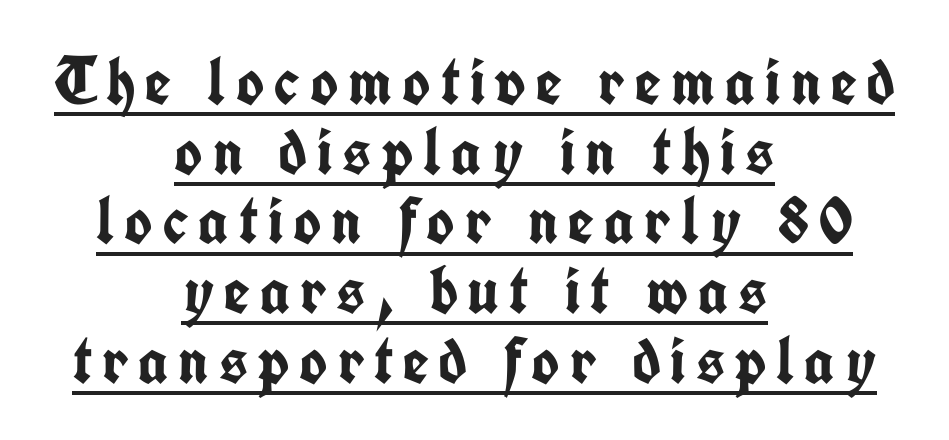
The image shows 67 px semibold, condensed sans-serif type, upright; set centered, tight line spacing (1.04x), underlined; low stroke contrast and a medium x-height.
